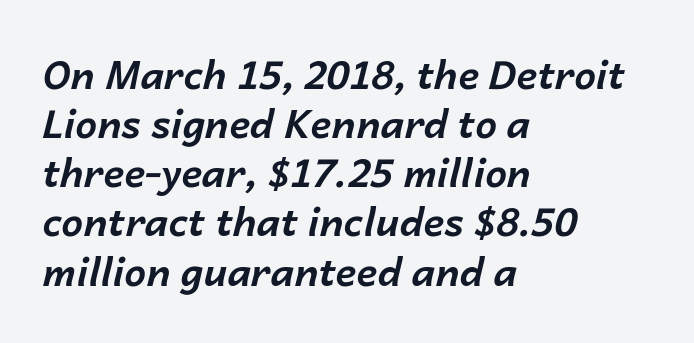
{"italic": "yes", "lean": "right", "slant_degrees": 14, "bold": "yes", "weight": "bold", "width": "normal", "stroke_contrast": "low", "x_height": "medium", "monospaced": "no", "underline": "no", "align": "left", "line_spacing": "normal", "line_spacing_ratio": 1.26, "letter_spacing": "normal", "letter_spacing_em": 0.0, "glyph_px": 39}
